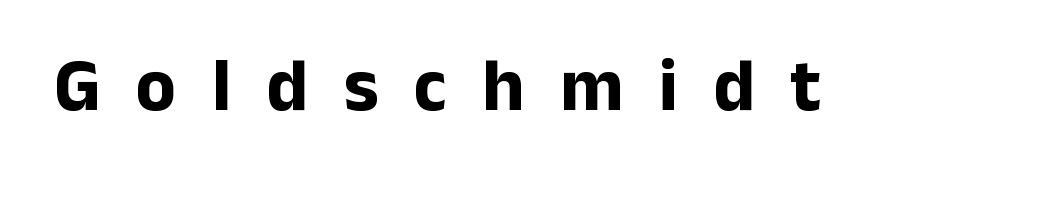
The letters stand upright; this is a roman face. As a designer I'd log this as weight 700, bold. The characters display no serif detailing; their extremities are plain. In terms of letterspacing, this is a distinctly airy, spread setting.
